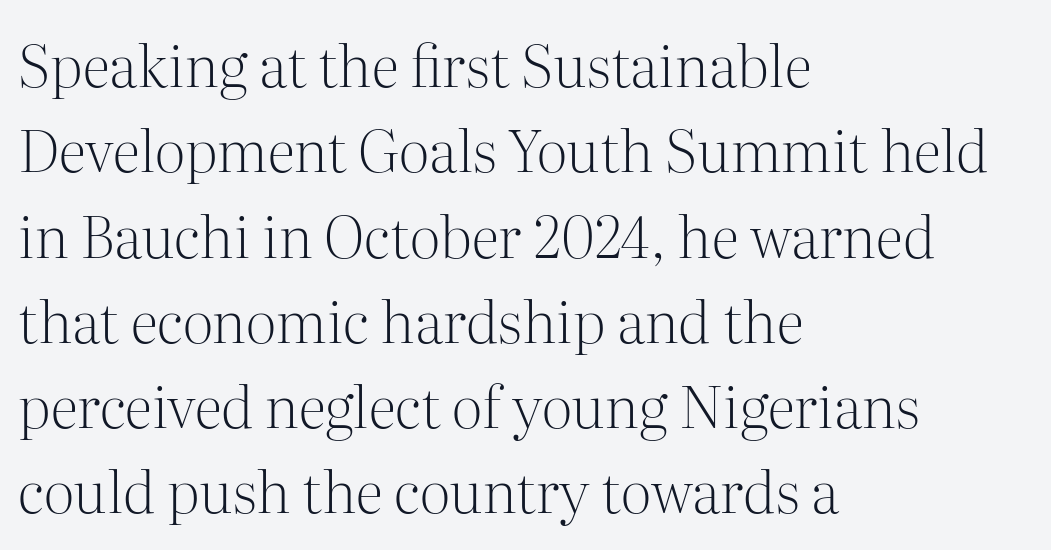
Q: Is the text bold? A: No.
Q: Is the text italic (slanted)? A: No, it is upright.
Q: Is the typeface a serif or a sans-serif typeface? A: Serif.
Q: Is the text underlined? A: No.
Q: How is the paragraph aligned? A: Left-aligned.
Q: Is the spacing between letters normal or unusually wide? A: Normal.
Q: Is the spacing between lines tight, normal or loose? A: Normal.
Q: Width (condensed, normal, or wide)? A: Normal.
Q: Stroke contrast? A: Medium.
Q: x-height? A: Medium.
Q: Monospaced? A: No.
